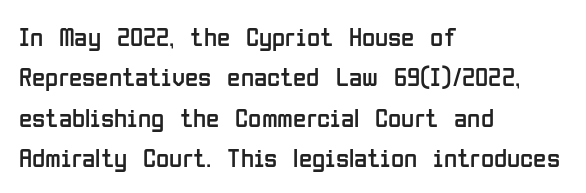
{"italic": "no", "bold": "no", "underline": "no", "align": "left", "line_spacing": "normal", "line_spacing_ratio": 1.5, "letter_spacing": "normal", "letter_spacing_em": 0.0, "glyph_px": 27}
